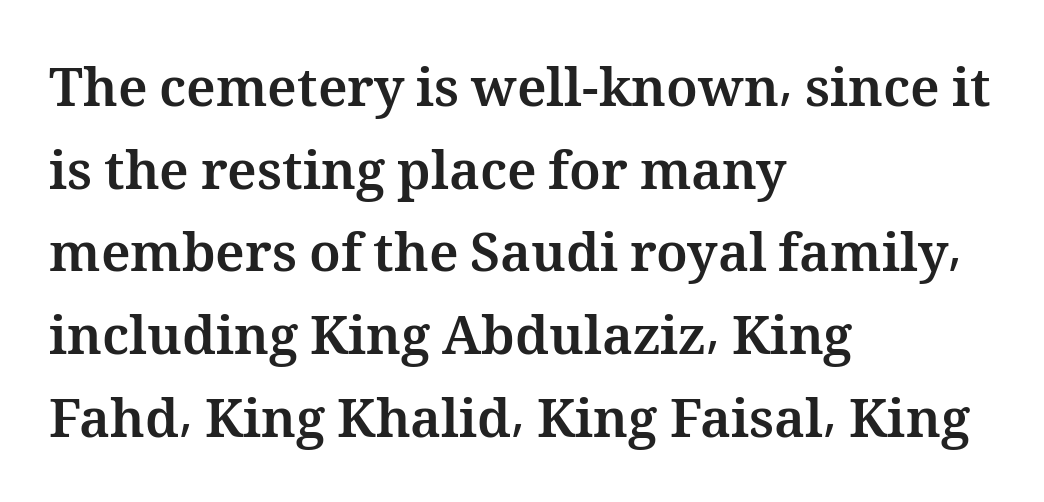
Students, note that the glyphs here touch the page at normal intervals. Bold? Absolutely — the strokes are thick and heavy. The rows are spaced the way most documents space them. These lines were composed using upright roman letters. The specimen omits any rule beneath the text block's lines.
